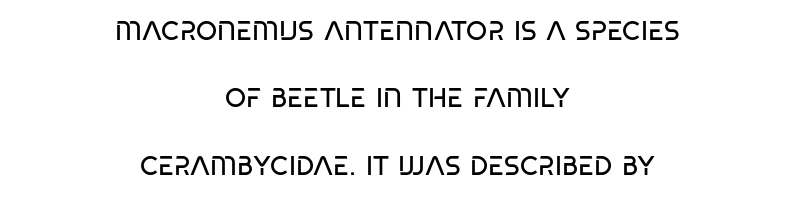
{"italic": "no", "bold": "no", "underline": "no", "align": "center", "line_spacing": "loose", "line_spacing_ratio": 2.5, "letter_spacing": "normal", "letter_spacing_em": 0.0, "glyph_px": 27}
